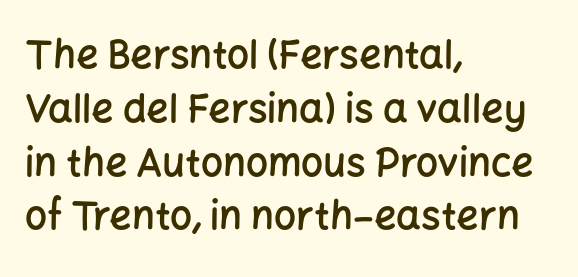
Q: Is the text bold? A: Semi-bold.
Q: Is the text italic (slanted)? A: No, it is upright.
Q: Is the typeface a serif or a sans-serif typeface? A: Sans-serif.
Q: Is the text underlined? A: No.
Q: How is the paragraph aligned? A: Left-aligned.
Q: Is the spacing between letters normal or unusually wide? A: Normal.
Q: Is the spacing between lines tight, normal or loose? A: Normal.
Q: Width (condensed, normal, or wide)? A: Normal.
Q: Stroke contrast? A: Low.
Q: x-height? A: Medium.
Q: Monospaced? A: No.
